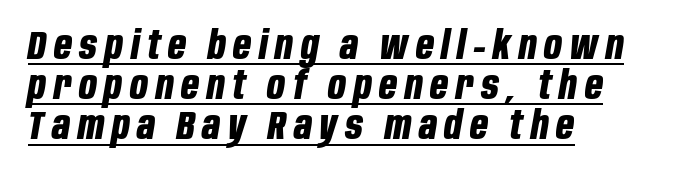
The image shows 39 px bold, condensed type, italic (leaning right); set left-aligned, tight line spacing (1.03x), unusually wide letter spacing (+0.2 em), underlined; low stroke contrast and a large x-height.
